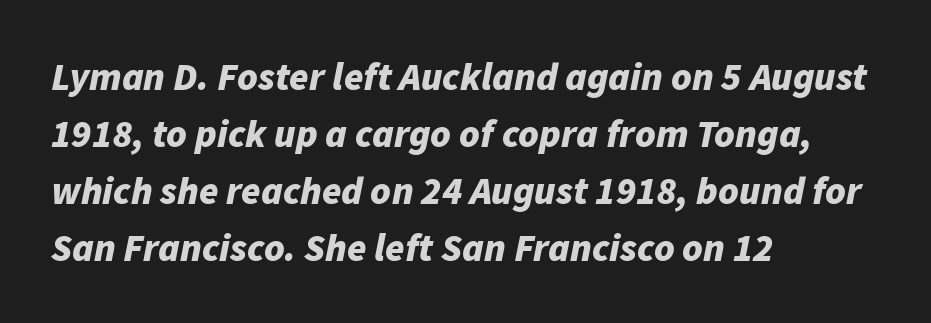
Q: Is the text bold? A: Yes.
Q: Is the text italic (slanted)? A: Yes, it leans right by about 11 degrees.
Q: Is the text underlined? A: No.
Q: How is the paragraph aligned? A: Left-aligned.
Q: Is the spacing between letters normal or unusually wide? A: Normal.
Q: Is the spacing between lines tight, normal or loose? A: Normal.
Q: Width (condensed, normal, or wide)? A: Normal.
Q: Stroke contrast? A: Low.
Q: x-height? A: Medium.
Q: Monospaced? A: No.
